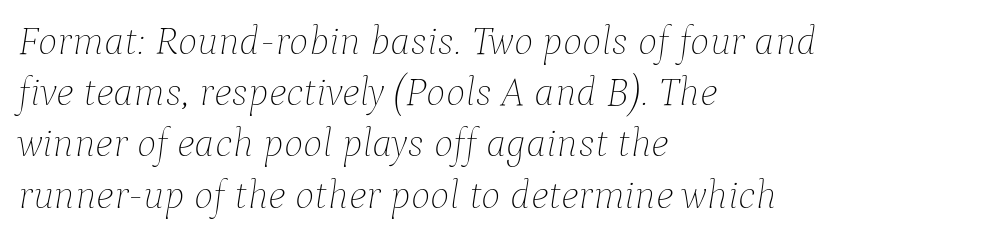
The image shows 41 px thin type, italic (leaning right); set left-aligned, normal line spacing (1.25x), normal letter spacing, not underlined; low stroke contrast and a medium x-height.
